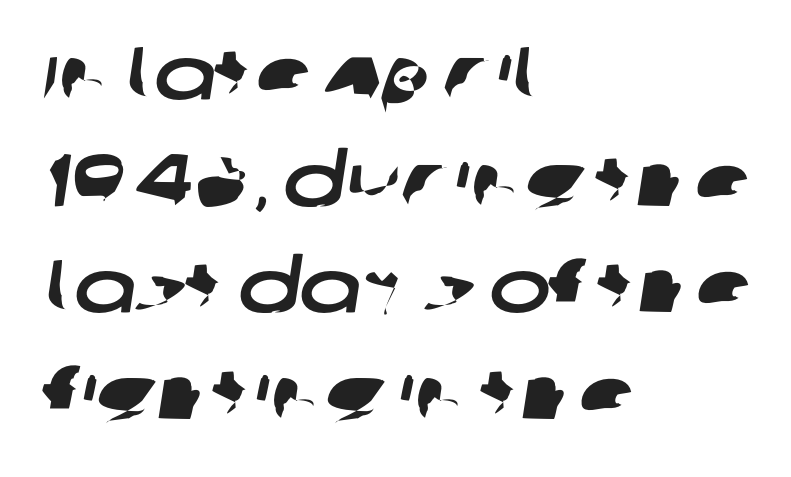
{"serif": "no", "width": "wide", "stroke_contrast": "low", "x_height": "large", "monospaced": "no", "underline": "no", "align": "left", "line_spacing": "normal", "line_spacing_ratio": 1.44, "letter_spacing": "normal", "letter_spacing_em": 0.0, "glyph_px": 74}
